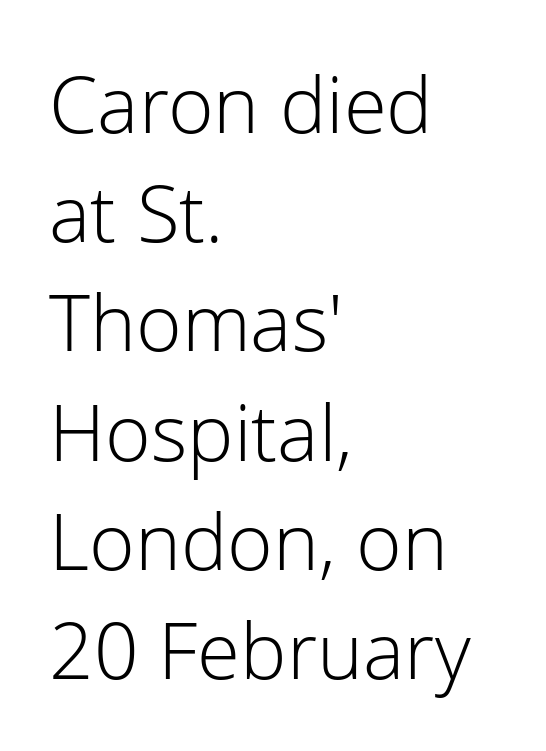
On a weight scale, this lands at 450 or below. No extra tracking has been applied to these lines. Unlike italic type, these characters show no tilt at all. Teacher's note: observe the even left margin — that is flush-left alignment.
